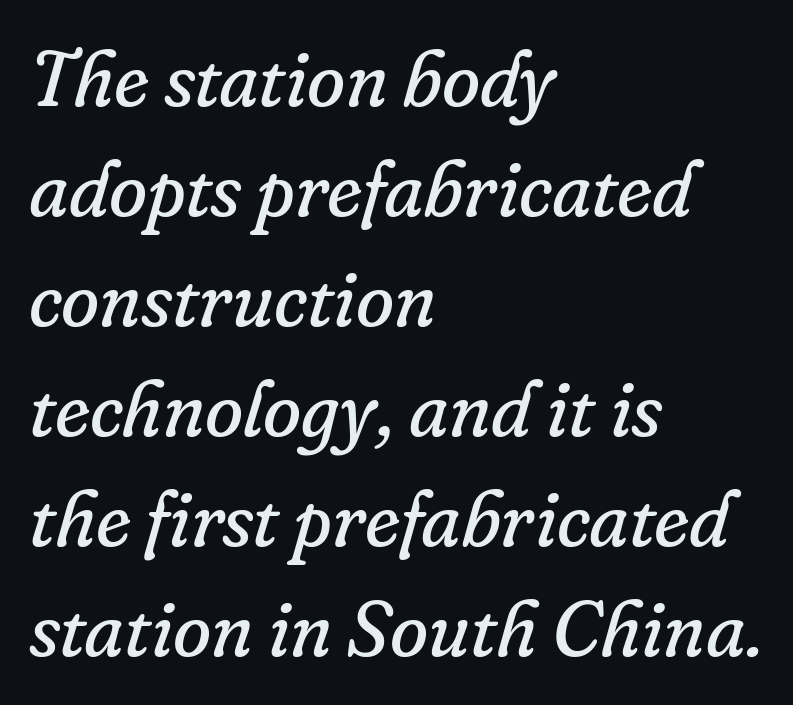
Check under the words: just untouched page. Vertically, the passage feels balanced, rows spaced as you'd expect. Tracking value appears to be zero — textbook default spacing. These lines are set flush left with a ragged right edge.
